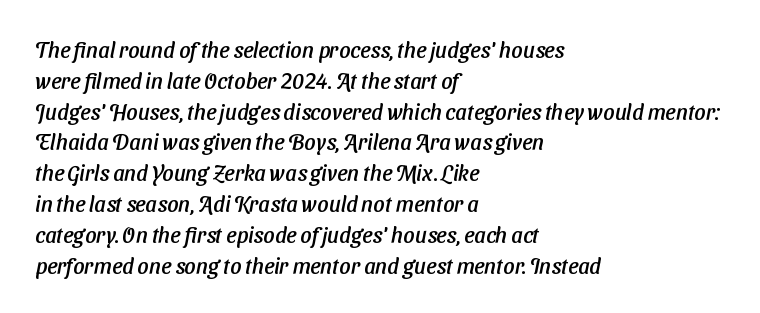
Q: Is the text underlined? A: No.
Q: How is the paragraph aligned? A: Left-aligned.
Q: Is the spacing between letters normal or unusually wide? A: Normal.
Q: Is the spacing between lines tight, normal or loose? A: Normal.
